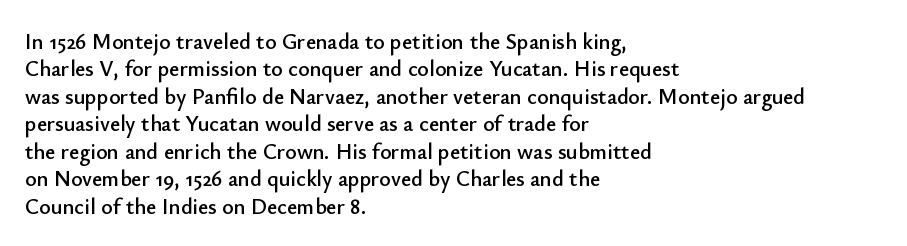
The image shows 22 px text type, upright; set left-aligned, normal line spacing (1.25x), normal letter spacing, not underlined.
